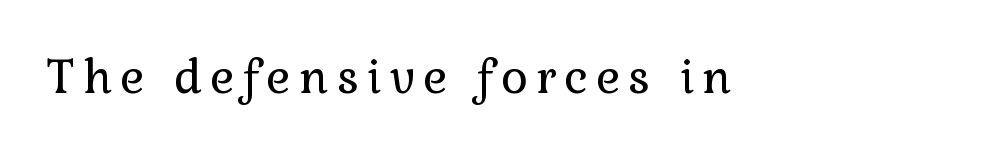
Q: Is the text bold? A: No.
Q: Is the text italic (slanted)? A: No, it is upright.
Q: Is the typeface a serif or a sans-serif typeface? A: Serif.
Q: Is the text underlined? A: No.
Q: Width (condensed, normal, or wide)? A: Normal.
Q: Stroke contrast? A: Low.
Q: x-height? A: Medium.
Q: Monospaced? A: No.
